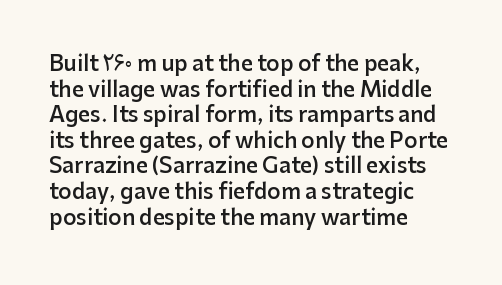
{"italic": "no", "bold": "semi", "underline": "no", "align": "left", "line_spacing_ratio": 1.22, "letter_spacing": "normal", "letter_spacing_em": 0.0, "glyph_px": 21}
